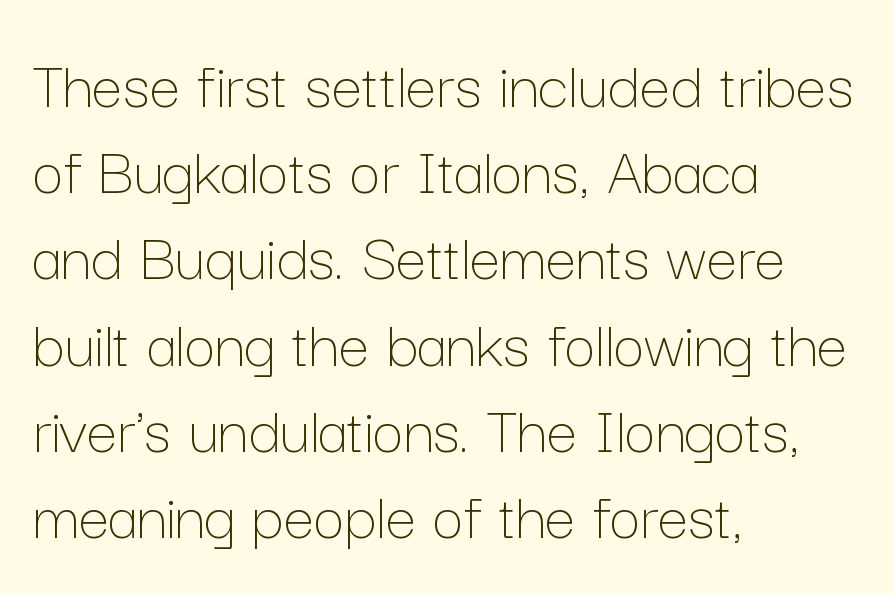
The image shows 69 px thin type, upright; set left-aligned, normal line spacing (1.25x), normal letter spacing, not underlined; low stroke contrast and a medium x-height.
